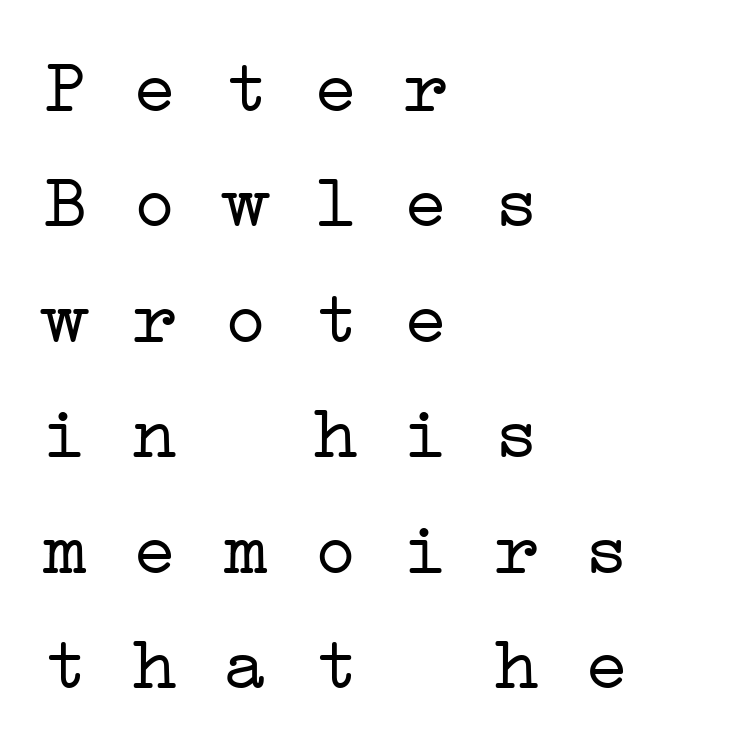
{"serif": "yes", "bold": "no", "weight": "light", "width": "wide", "stroke_contrast": "low", "x_height": "medium", "monospaced": "yes", "underline": "no", "align": "left", "line_spacing": "normal", "line_spacing_ratio": 1.54, "letter_spacing": "normal", "letter_spacing_em": 0.0, "glyph_px": 75}
